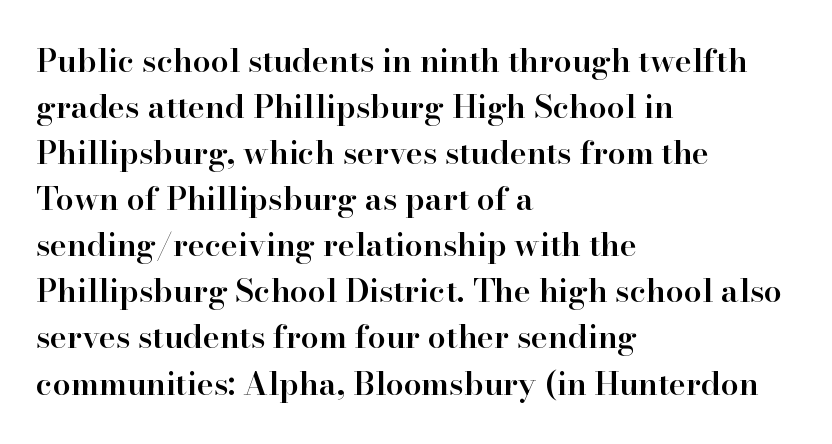
Letterform terminals end in serifs throughout the passage. Semibold letterforms, between regular and bold. Leading matches the norm, producing a regular column. Inter-character spacing is left at the font's built-in metrics.
